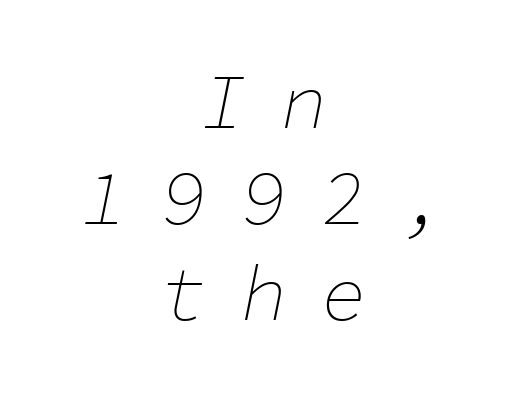
The image shows 77 px thin type, italic (leaning right), monospaced; set centered, normal line spacing (1.25x), unusually wide letter spacing (+0.44 em), not underlined; low stroke contrast and a medium x-height.
